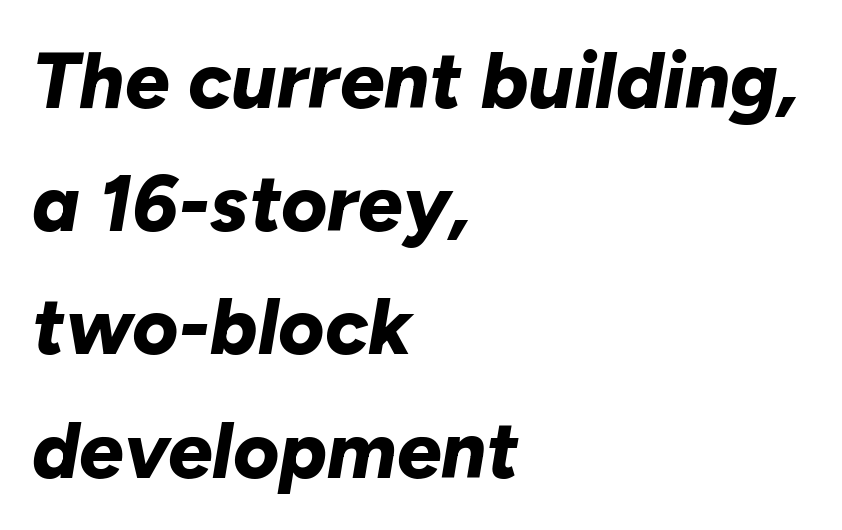
The foot of each line stays bare and open. Students, note that the glyphs here touch the page at normal intervals. This sample uses an oblique cut, with every glyph tilted off the vertical. Is this a fixed-width face? No — the glyphs have proportional, varying widths. Caption: multi-line text, flush left, ragged right.
